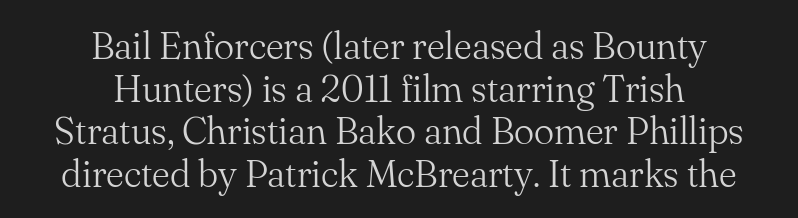
You could not count columns in this text — the font is proportionally spaced. Reading down the column, the eye jumps only a short way to each next line. The tracking reads as untouched default to a designer's eye. Casual observation: everything's sitting right in the middle. Nobody drew a line under any word here. To sum up the face: it has serifs.
